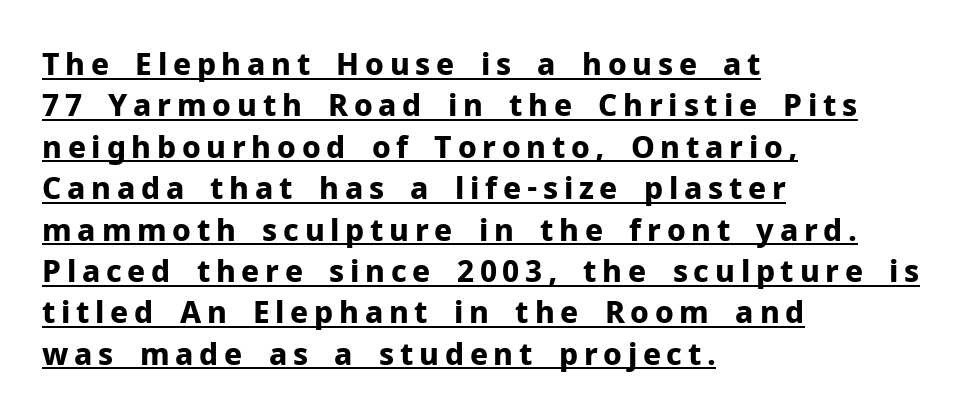
Q: Is the text bold? A: Yes.
Q: Is the text italic (slanted)? A: No, it is upright.
Q: Is the typeface a serif or a sans-serif typeface? A: Sans-serif.
Q: Is the text underlined? A: Yes.
Q: How is the paragraph aligned? A: Left-aligned.
Q: Is the spacing between lines tight, normal or loose? A: Normal.
Q: Width (condensed, normal, or wide)? A: Normal.
Q: Stroke contrast? A: Low.
Q: x-height? A: Medium.
Q: Monospaced? A: No.
